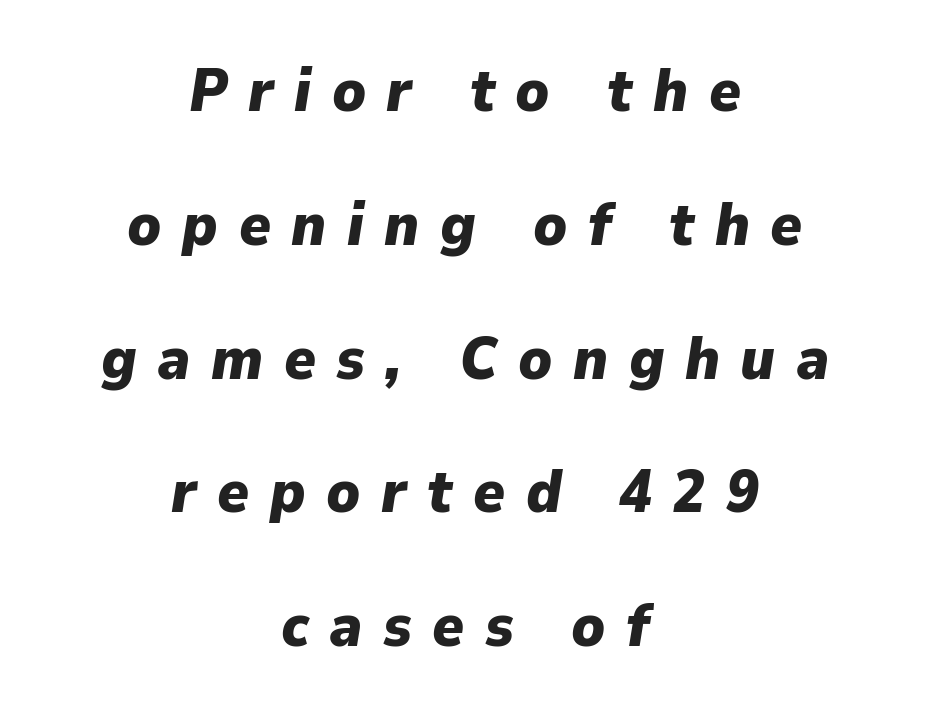
The image shows 60 px heavy type, italic (leaning right); set centered, loose line spacing (2.23x), unusually wide letter spacing (+0.34 em), not underlined; low stroke contrast and a medium x-height.
